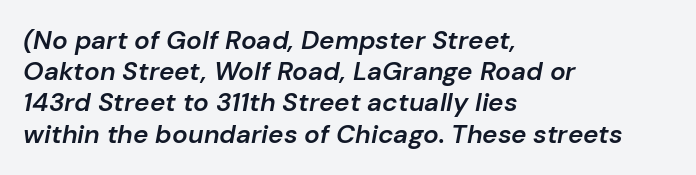
Does the weight exceed regular? Yes, but only to semibold. Every row of glyphs begins at an identical x-position on the left. A clean baseline with only descenders dipping below it. Characters follow at the spacing the type designer built in. The font's italic variant was chosen for this text.
